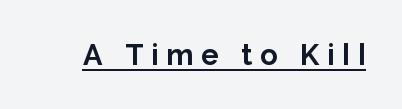
The image shows 29 px bold sans-serif type, upright; set unusually wide letter spacing (+0.27 em), underlined; low stroke contrast and a medium x-height.
